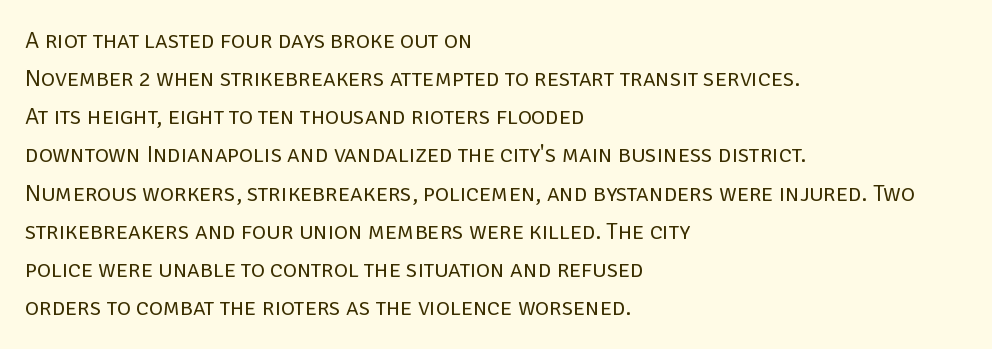
Q: Is the text bold? A: No.
Q: Is the text italic (slanted)? A: No, it is upright.
Q: Is the text underlined? A: No.
Q: How is the paragraph aligned? A: Left-aligned.
Q: Is the spacing between letters normal or unusually wide? A: Normal.
Q: Is the spacing between lines tight, normal or loose? A: Normal.
